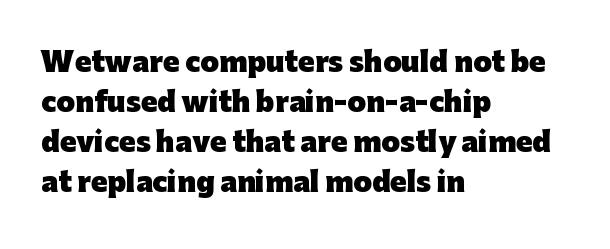
{"italic": "no", "bold": "yes", "underline": "no", "align": "left", "line_spacing": "normal", "line_spacing_ratio": 1.48, "letter_spacing": "normal", "letter_spacing_em": 0.0, "glyph_px": 27}
